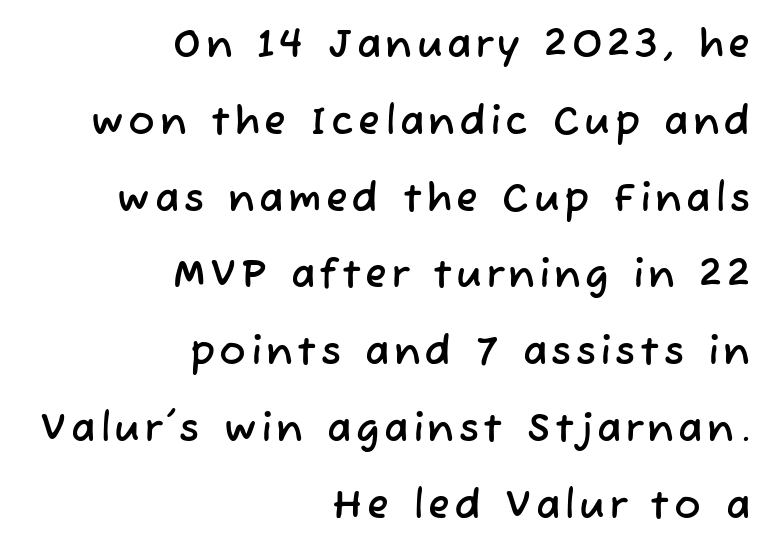
{"serif": "no", "width": "normal", "stroke_contrast": "low", "x_height": "medium", "monospaced": "no", "underline": "no", "align": "right", "line_spacing": "loose", "line_spacing_ratio": 1.92, "glyph_px": 40}
